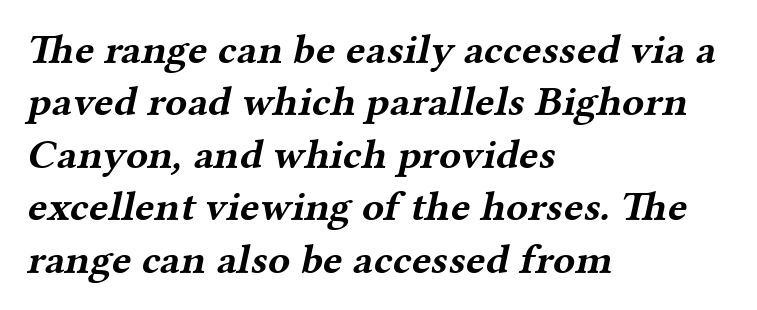
The image shows 41 px bold, wide serif type; set left-aligned, normal line spacing (1.28x), normal letter spacing, not underlined; medium stroke contrast and a medium x-height.
